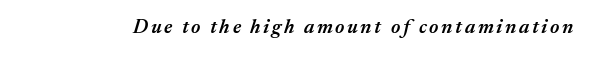
The letters are slanted; this is an italic face. Compared with an ordinary text face, these strokes are moderately heavier — a semibold. Plain, unruled lines of type.
